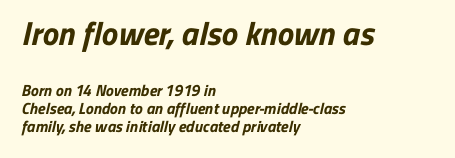
The image shows 33 px bold sans-serif type; set left-aligned, tight line spacing (1.12x), normal letter spacing, not underlined; the first (top) block is 2.06x larger; low stroke contrast and a medium x-height.
